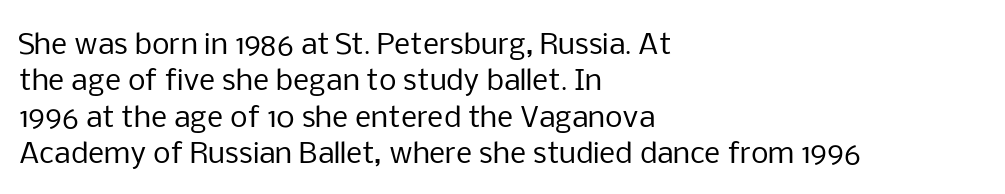
The image shows 28 px regular-weight sans-serif type, upright; set left-aligned, normal line spacing (1.3x), normal letter spacing, not underlined; low stroke contrast and a medium x-height.
